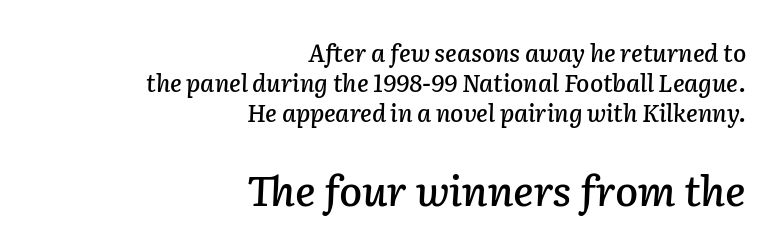
Q: Is the text italic (slanted)? A: Yes, it leans right by about 2 degrees.
Q: Is the text underlined? A: No.
Q: How is the paragraph aligned? A: Right-aligned.
Q: Is the spacing between letters normal or unusually wide? A: Normal.
Q: Which block of text is set in a larger size, the first (top) or the second (bottom)? A: The second (bottom) one.
Q: Width (condensed, normal, or wide)? A: Normal.
Q: Stroke contrast? A: Low.
Q: x-height? A: Medium.
Q: Monospaced? A: No.
